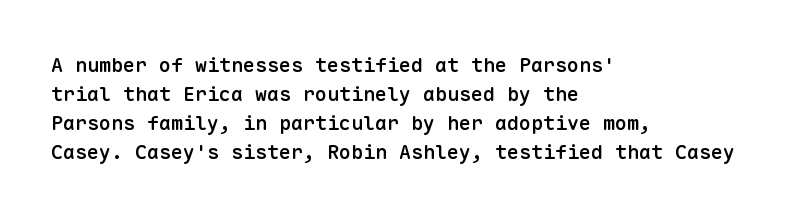
Q: Is the text bold? A: Semi-bold.
Q: Is the text italic (slanted)? A: No, it is upright.
Q: Is the text underlined? A: No.
Q: How is the paragraph aligned? A: Left-aligned.
Q: Is the spacing between letters normal or unusually wide? A: Normal.
Q: Is the spacing between lines tight, normal or loose? A: Normal.
